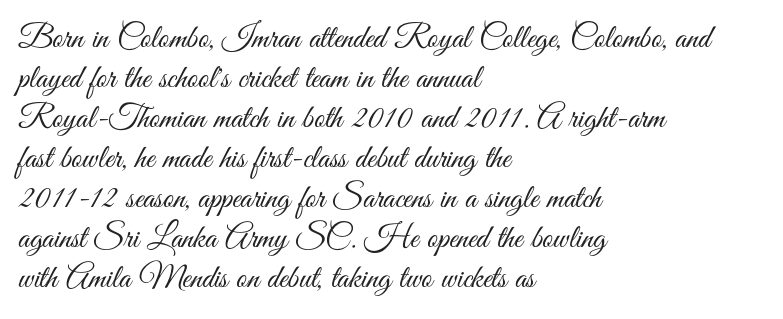
{"serif": "no", "bold": "no", "weight": "light", "width": "condensed", "stroke_contrast": "medium", "x_height": "small", "monospaced": "no", "underline": "no", "align": "left", "line_spacing_ratio": 1.21, "letter_spacing": "normal", "letter_spacing_em": 0.0, "glyph_px": 33}
